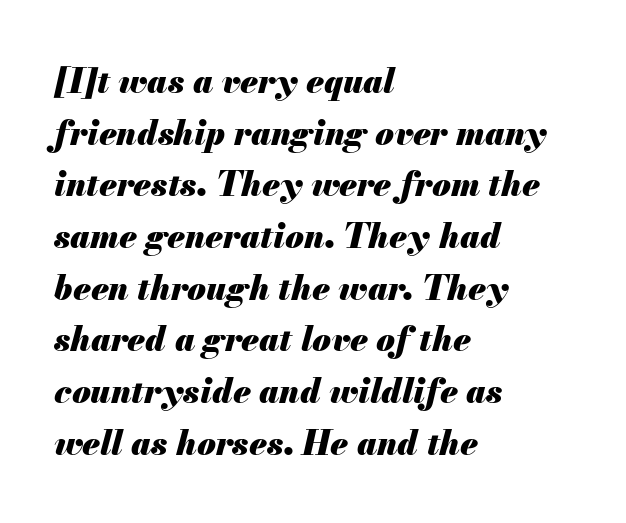
{"italic": "yes", "lean": "right", "slant_degrees": 13, "bold": "yes", "weight": "heavy", "width": "normal", "stroke_contrast": "medium", "x_height": "small", "monospaced": "no", "underline": "no", "align": "left", "line_spacing": "normal", "line_spacing_ratio": 1.52, "letter_spacing": "normal", "letter_spacing_em": 0.0, "glyph_px": 34}
